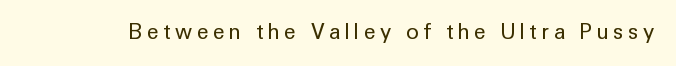
Q: Is the text bold? A: No.
Q: Is the text italic (slanted)? A: No, it is upright.
Q: Is the text underlined? A: No.
Q: Is the spacing between letters normal or unusually wide? A: Unusually wide.
